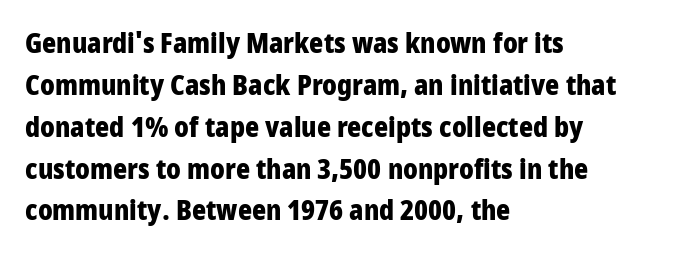
{"italic": "no", "bold": "yes", "underline": "no", "align": "left", "line_spacing": "normal", "line_spacing_ratio": 1.55, "letter_spacing": "normal", "letter_spacing_em": 0.0, "glyph_px": 27}
